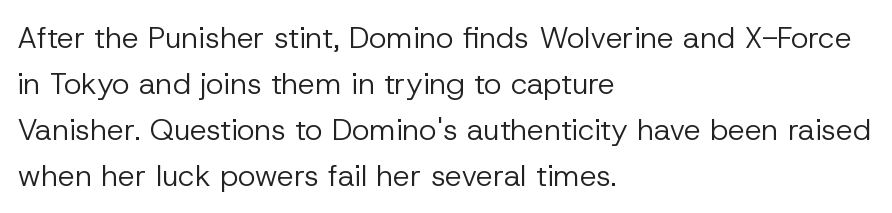
The image shows 30 px regular-weight sans-serif type, upright; set left-aligned, normal line spacing (1.53x), normal letter spacing, not underlined; low stroke contrast and a medium x-height.
